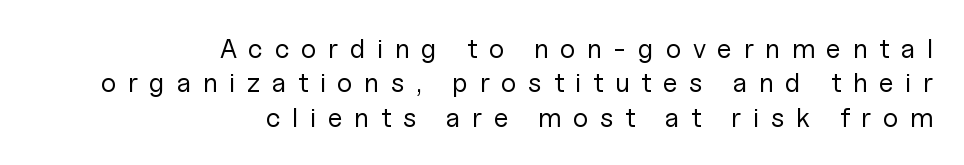
Q: Is the text bold? A: No.
Q: Is the text italic (slanted)? A: No, it is upright.
Q: Is the text underlined? A: No.
Q: How is the paragraph aligned? A: Right-aligned.
Q: Is the spacing between letters normal or unusually wide? A: Unusually wide.
Q: Is the spacing between lines tight, normal or loose? A: Normal.
